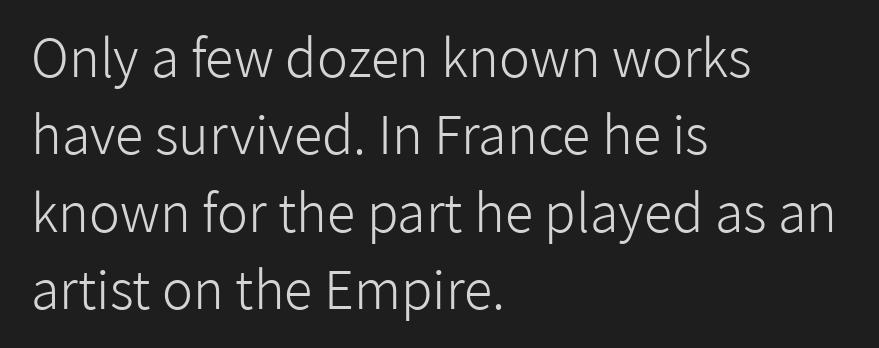
{"serif": "no", "italic": "no", "bold": "no", "weight": "light", "width": "normal", "stroke_contrast": "low", "x_height": "medium", "monospaced": "no", "underline": "no", "align": "left", "line_spacing": "normal", "line_spacing_ratio": 1.49, "letter_spacing": "normal", "letter_spacing_em": 0.0, "glyph_px": 52}
